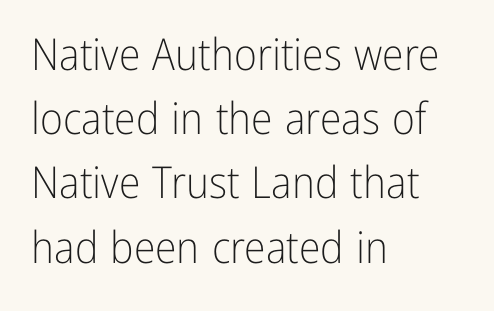
{"serif": "no", "italic": "no", "bold": "no", "weight": "light", "width": "condensed", "stroke_contrast": "low", "x_height": "medium", "monospaced": "no", "underline": "no", "align": "left", "line_spacing": "normal", "line_spacing_ratio": 1.46, "letter_spacing": "normal", "letter_spacing_em": 0.0, "glyph_px": 44}
